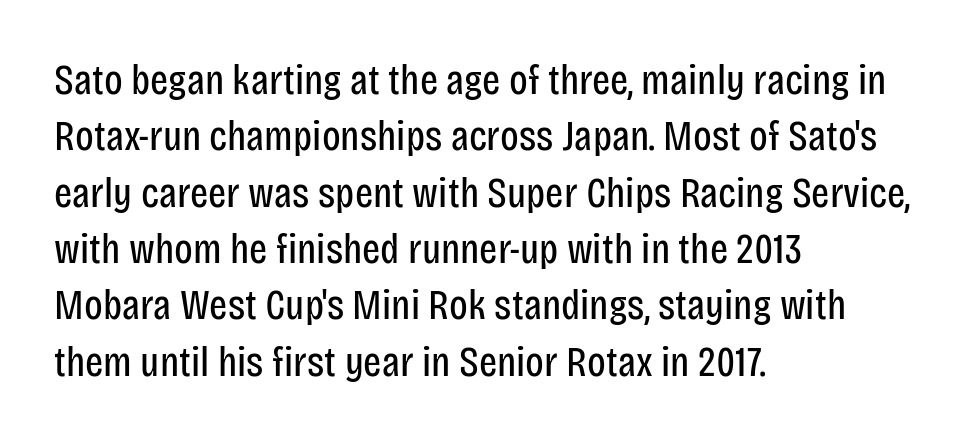
Q: Is the text bold? A: No.
Q: Is the text italic (slanted)? A: No, it is upright.
Q: Is the typeface a serif or a sans-serif typeface? A: Sans-serif.
Q: Is the text underlined? A: No.
Q: How is the paragraph aligned? A: Left-aligned.
Q: Is the spacing between letters normal or unusually wide? A: Normal.
Q: Is the spacing between lines tight, normal or loose? A: Normal.
Q: Width (condensed, normal, or wide)? A: Condensed.
Q: Stroke contrast? A: Low.
Q: x-height? A: Large.
Q: Monospaced? A: No.
